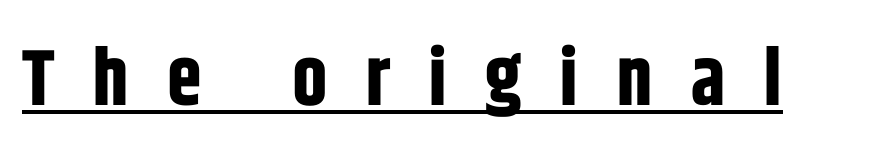
Q: Is the text bold? A: Yes.
Q: Is the text italic (slanted)? A: No, it is upright.
Q: Is the typeface a serif or a sans-serif typeface? A: Sans-serif.
Q: Is the text underlined? A: Yes.
Q: Is the spacing between letters normal or unusually wide? A: Unusually wide.
Q: Width (condensed, normal, or wide)? A: Condensed.
Q: Stroke contrast? A: Low.
Q: x-height? A: Large.
Q: Monospaced? A: No.
